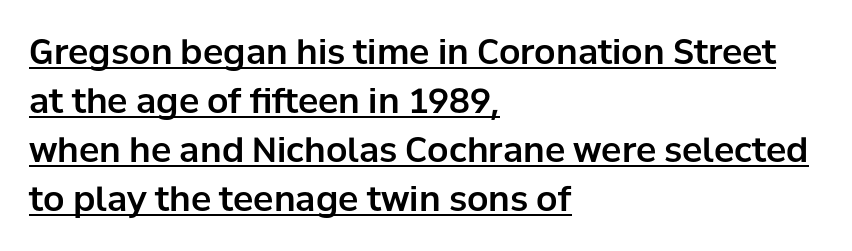
The image shows 34 px sans-serif type, upright; set left-aligned, normal line spacing (1.44x), normal letter spacing, underlined; low stroke contrast and a medium x-height.
